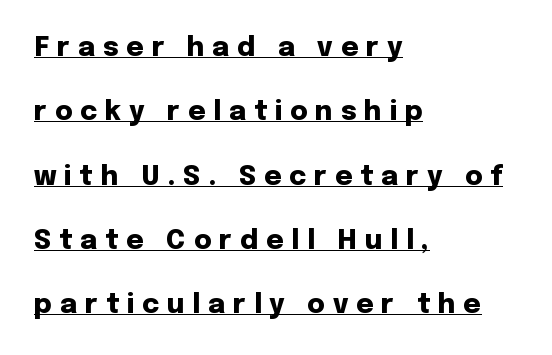
The glyphs are accompanied by a horizontal stroke just below them. You'd pick this weight for a headline — it's a proper bold. Which margin do the lines hug? The left one — the right edge is uneven. The axis of the letterforms is exactly vertical. A typesetter would call this heavily tracked-out type.
